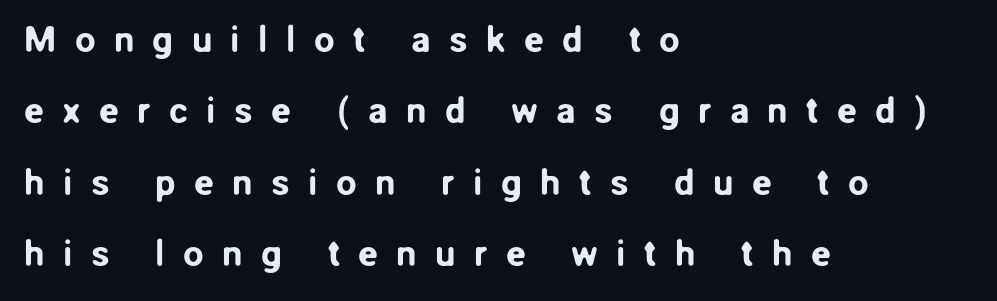
Q: Is the text italic (slanted)? A: No, it is upright.
Q: Is the typeface a serif or a sans-serif typeface? A: Sans-serif.
Q: Is the text underlined? A: No.
Q: How is the paragraph aligned? A: Left-aligned.
Q: Is the spacing between letters normal or unusually wide? A: Unusually wide.
Q: Is the spacing between lines tight, normal or loose? A: Loose.
Q: Width (condensed, normal, or wide)? A: Normal.
Q: Stroke contrast? A: Low.
Q: x-height? A: Medium.
Q: Monospaced? A: No.
